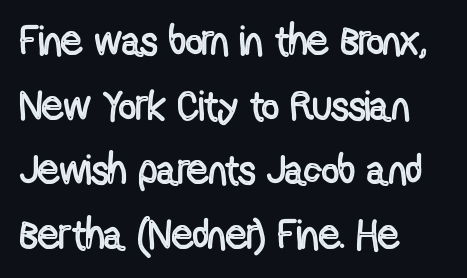
Descenders hang freely into open space. Interline gaps are of average width in this sample. If you drew a line through each stem, it would be perfectly vertical. Honestly, the letter spacing is just normal — you wouldn't notice it.
